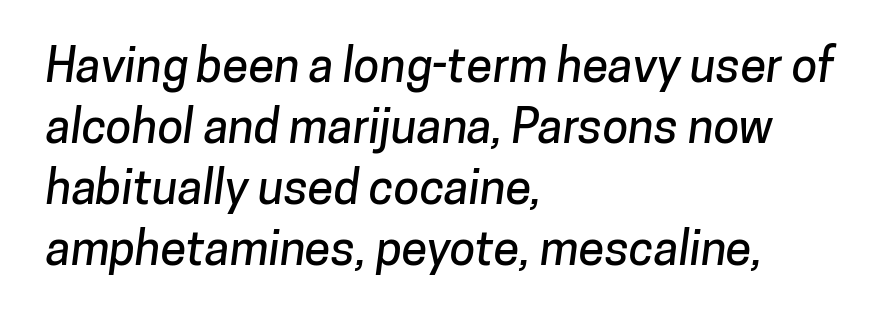
Q: Is the typeface a serif or a sans-serif typeface? A: Sans-serif.
Q: Is the text underlined? A: No.
Q: How is the paragraph aligned? A: Left-aligned.
Q: Is the spacing between letters normal or unusually wide? A: Normal.
Q: Is the spacing between lines tight, normal or loose? A: Normal.
Q: Width (condensed, normal, or wide)? A: Normal.
Q: Stroke contrast? A: Low.
Q: x-height? A: Medium.
Q: Monospaced? A: No.
